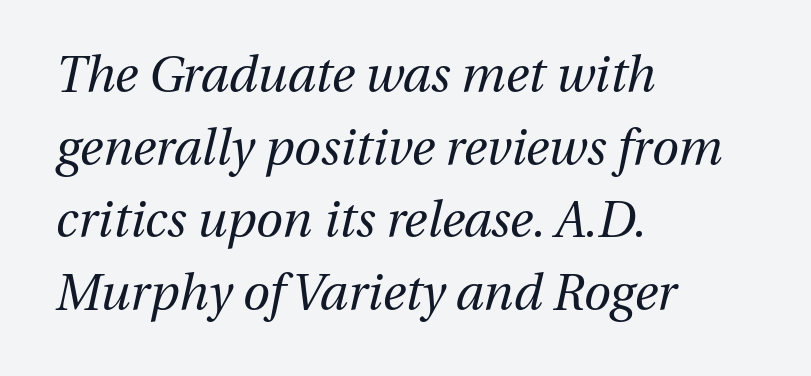
Q: Is the text bold? A: No.
Q: Is the text italic (slanted)? A: Yes, it leans right by about 13 degrees.
Q: Is the text underlined? A: No.
Q: How is the paragraph aligned? A: Left-aligned.
Q: Is the spacing between letters normal or unusually wide? A: Normal.
Q: Is the spacing between lines tight, normal or loose? A: Normal.
Q: Width (condensed, normal, or wide)? A: Normal.
Q: Stroke contrast? A: Medium.
Q: x-height? A: Medium.
Q: Monospaced? A: No.
